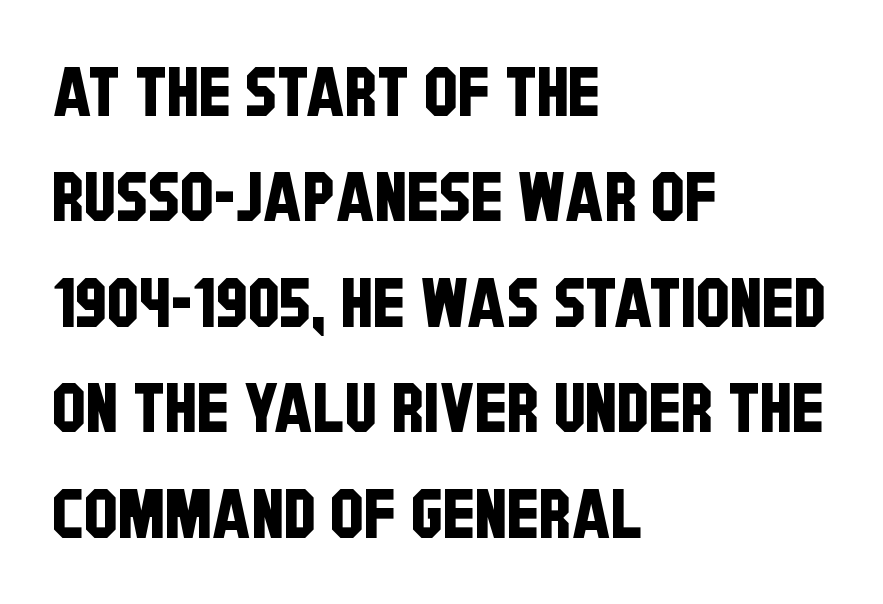
The image shows 68 px condensed sans-serif type; set left-aligned, normal line spacing (1.55x), normal letter spacing, not underlined; low stroke contrast and a large x-height.
